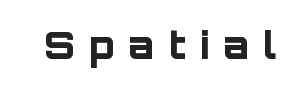
{"serif": "no", "italic": "no", "bold": "yes", "weight": "bold", "width": "normal", "stroke_contrast": "low", "x_height": "large", "monospaced": "no", "underline": "no", "letter_spacing": "wide", "letter_spacing_em": 0.37, "glyph_px": 38}
